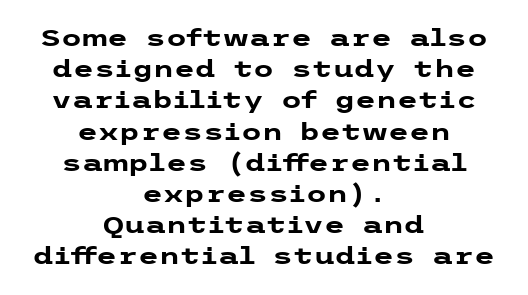
Q: Is the text bold? A: Yes.
Q: Is the text italic (slanted)? A: No, it is upright.
Q: Is the text underlined? A: No.
Q: How is the paragraph aligned? A: Centered.
Q: Is the spacing between letters normal or unusually wide? A: Normal.
Q: Is the spacing between lines tight, normal or loose? A: Normal.
